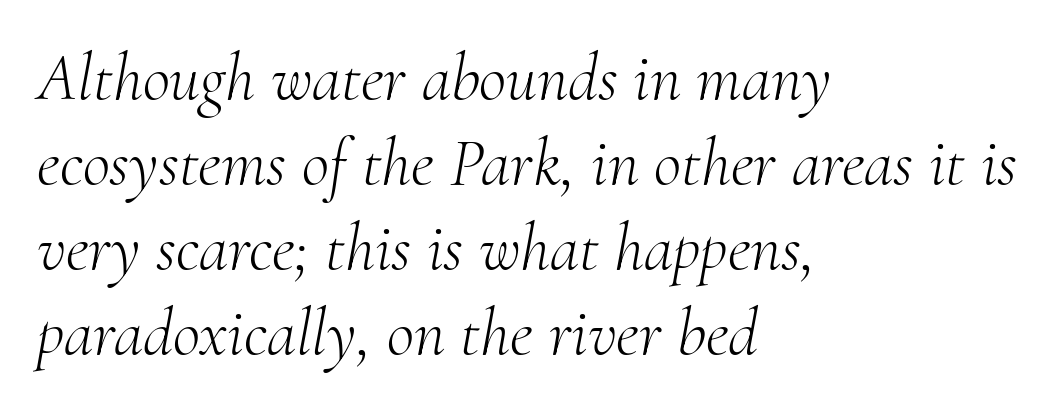
Casual observation: everything's shoved over to the left. Do the characters align in a grid? No, the font is proportional. The font is comparable to plain body text, perhaps lighter. Small tapered or slab feet sit at the stroke ends, so this counts as serif. Posture: slanted.
